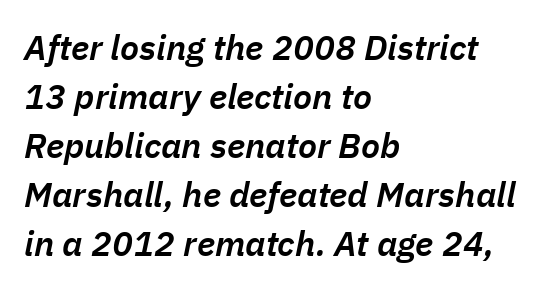
Moderately thickened strokes mark this as semibold type. Plain, unruled lines of type. Students, note that the glyphs here touch the page at normal intervals. Whoever set this chose a conventional vertical rhythm. Notice how the passage keeps a crisp vertical edge on the left only.
